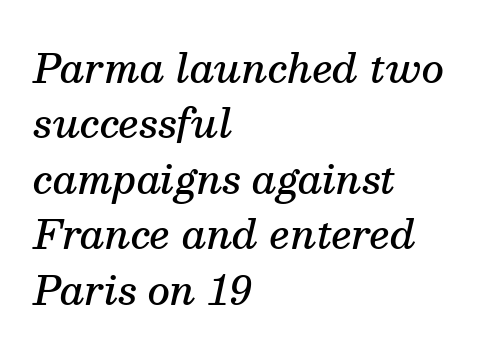
The tracking reads as untouched default to a designer's eye. The lines are quadded left. Note the varied advance widths — an 'i' is clearly narrower than an 'm'. Only glyphs here, with clear space below each row. You can tell from the footed stems that serif type was used.
